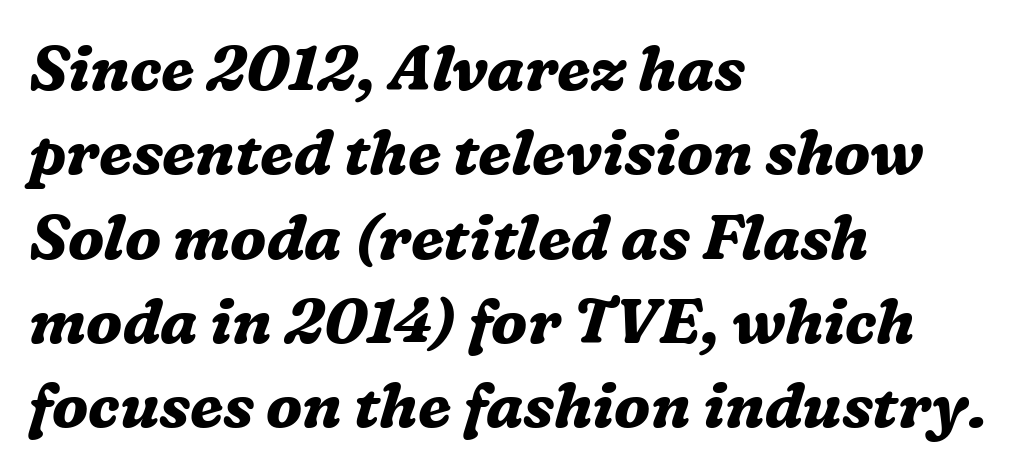
Q: Is the text bold? A: Yes.
Q: Is the text italic (slanted)? A: Yes, it leans right by about 16 degrees.
Q: Is the typeface a serif or a sans-serif typeface? A: Serif.
Q: Is the text underlined? A: No.
Q: How is the paragraph aligned? A: Left-aligned.
Q: Is the spacing between letters normal or unusually wide? A: Normal.
Q: Is the spacing between lines tight, normal or loose? A: Normal.
Q: Width (condensed, normal, or wide)? A: Normal.
Q: Stroke contrast? A: Medium.
Q: x-height? A: Medium.
Q: Monospaced? A: No.
